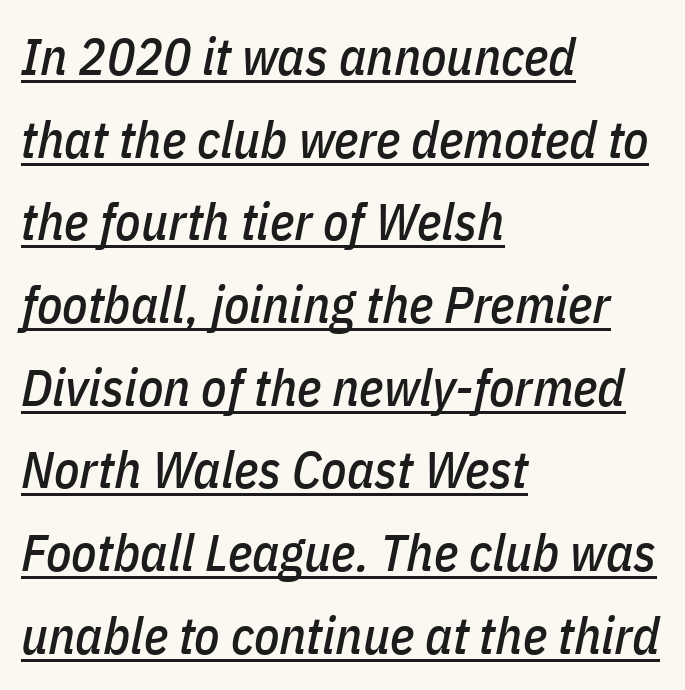
Q: Is the text italic (slanted)? A: Yes, it leans right by about 11 degrees.
Q: Is the text underlined? A: Yes.
Q: How is the paragraph aligned? A: Left-aligned.
Q: Is the spacing between letters normal or unusually wide? A: Normal.
Q: Is the spacing between lines tight, normal or loose? A: Normal.
Q: Width (condensed, normal, or wide)? A: Condensed.
Q: Stroke contrast? A: Low.
Q: x-height? A: Medium.
Q: Monospaced? A: No.
